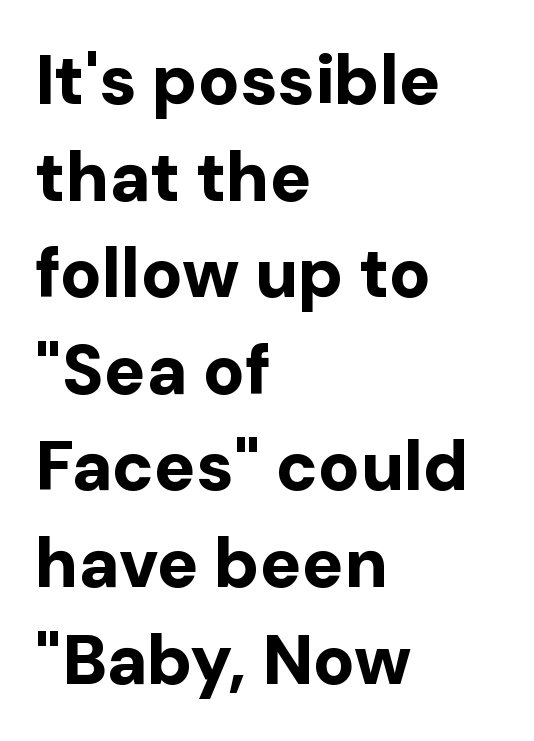
Students, this is bold: see how much ink each stroke carries. Each letter's strokes conclude bluntly, with no projecting serifs. The block of text has a typical density, with ordinary space between rows. Does the lettering tilt? It doesn't — this is upright. The zone under the glyphs is completely vacant.
